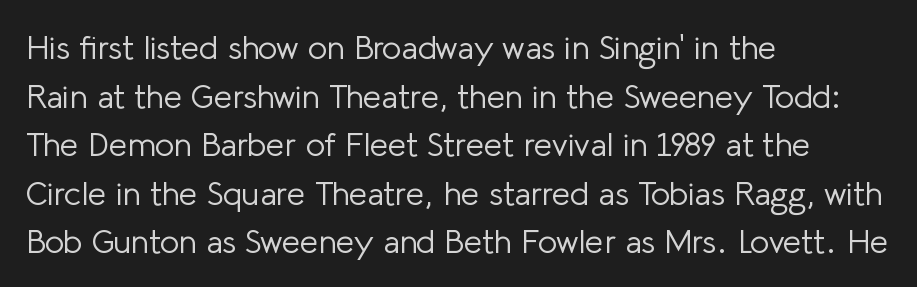
Q: Is the text bold? A: No.
Q: Is the text italic (slanted)? A: No, it is upright.
Q: Is the typeface a serif or a sans-serif typeface? A: Sans-serif.
Q: Is the text underlined? A: No.
Q: How is the paragraph aligned? A: Left-aligned.
Q: Is the spacing between letters normal or unusually wide? A: Normal.
Q: Is the spacing between lines tight, normal or loose? A: Normal.
Q: Width (condensed, normal, or wide)? A: Normal.
Q: Stroke contrast? A: Low.
Q: x-height? A: Medium.
Q: Monospaced? A: No.
